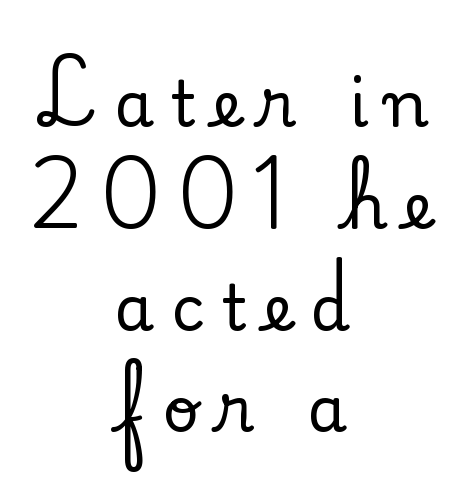
{"serif": "yes", "italic": "no", "width": "normal", "stroke_contrast": "low", "x_height": "small", "monospaced": "no", "underline": "no", "align": "center", "line_spacing": "normal", "line_spacing_ratio": 1.59, "letter_spacing": "wide", "letter_spacing_em": 0.27, "glyph_px": 64}
